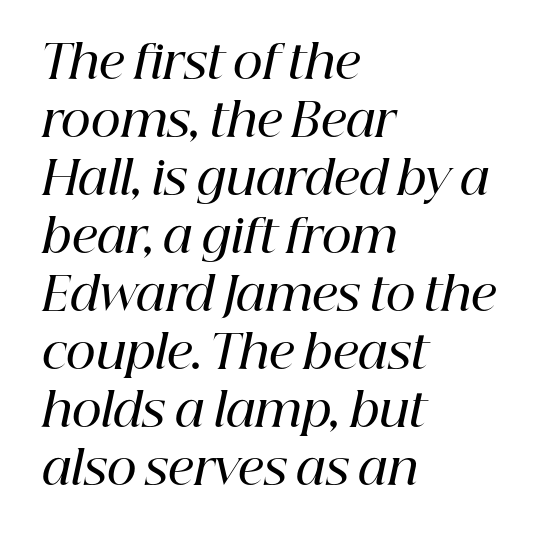
{"serif": "yes", "italic": "yes", "lean": "right", "slant_degrees": 12, "bold": "semi", "weight": "semibold", "width": "normal", "stroke_contrast": "high", "x_height": "medium", "monospaced": "no", "underline": "no", "align": "left", "line_spacing": "normal", "line_spacing_ratio": 1.26, "letter_spacing": "normal", "letter_spacing_em": 0.0, "glyph_px": 46}
